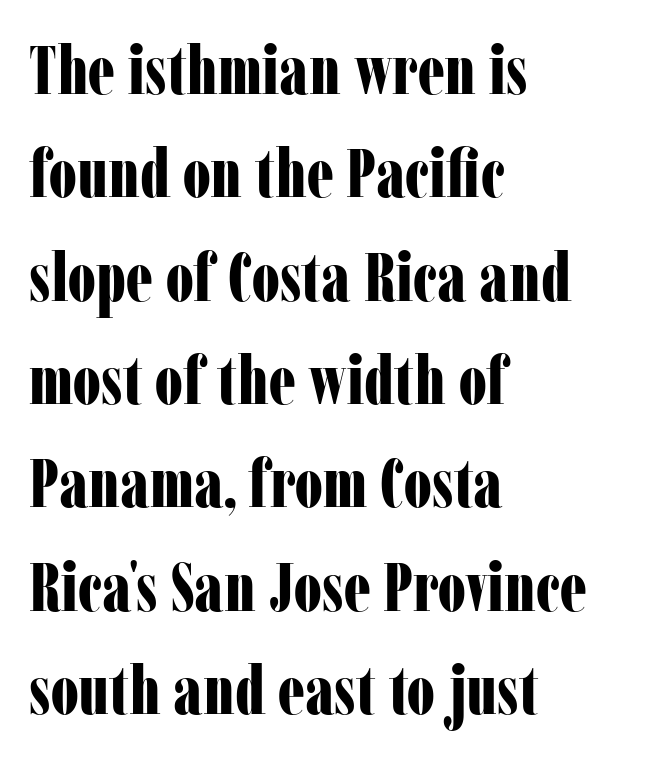
{"serif": "yes", "italic": "no", "bold": "yes", "weight": "bold", "width": "condensed", "stroke_contrast": "low", "x_height": "medium", "monospaced": "no", "underline": "no", "align": "left", "line_spacing": "normal", "line_spacing_ratio": 1.52, "letter_spacing": "normal", "letter_spacing_em": 0.0, "glyph_px": 68}
